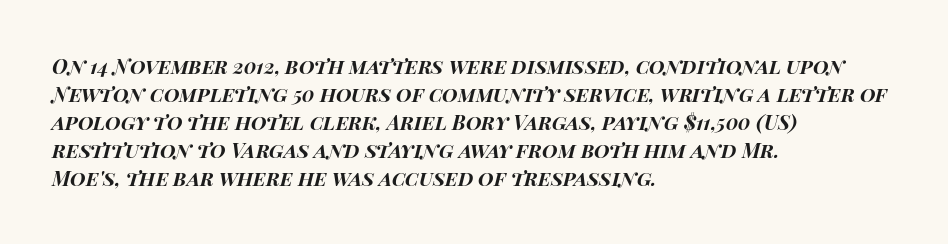
The image shows 20 px bold type, italic (leaning right); set left-aligned, normal line spacing (1.4x), normal letter spacing, not underlined.
